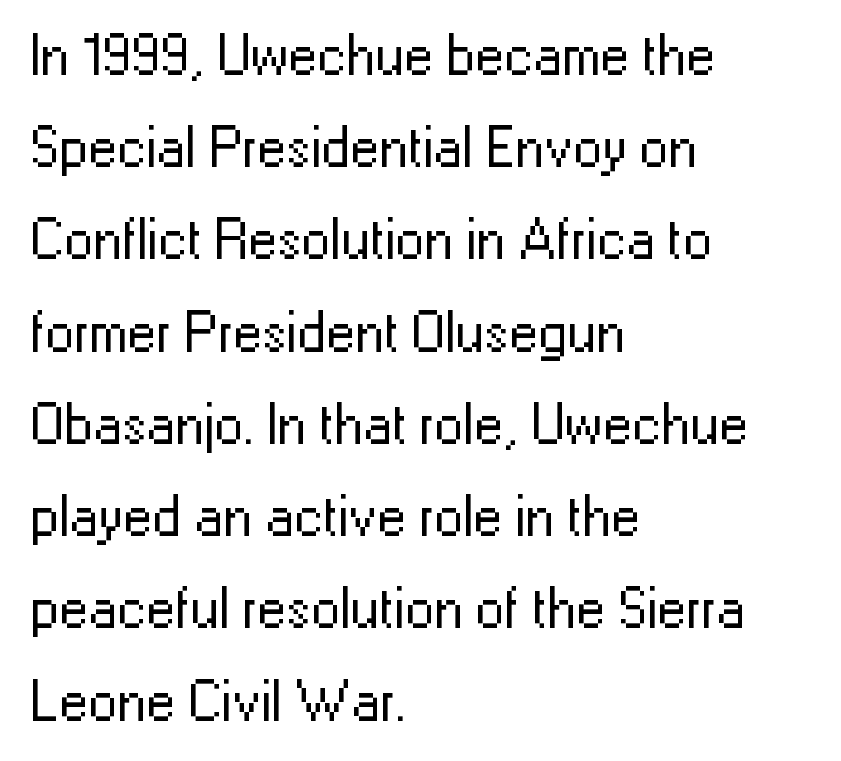
Does the copy run flush right? No — it runs flush left. The letters stand straight up with perfectly vertical stems. Do the characters align in a grid? No, the font is proportional. Bold? No — there's no thickening of the strokes. The face used here is a sans, in the tradition of grotesques and geometrics. No extra tracking has been applied to these lines.
